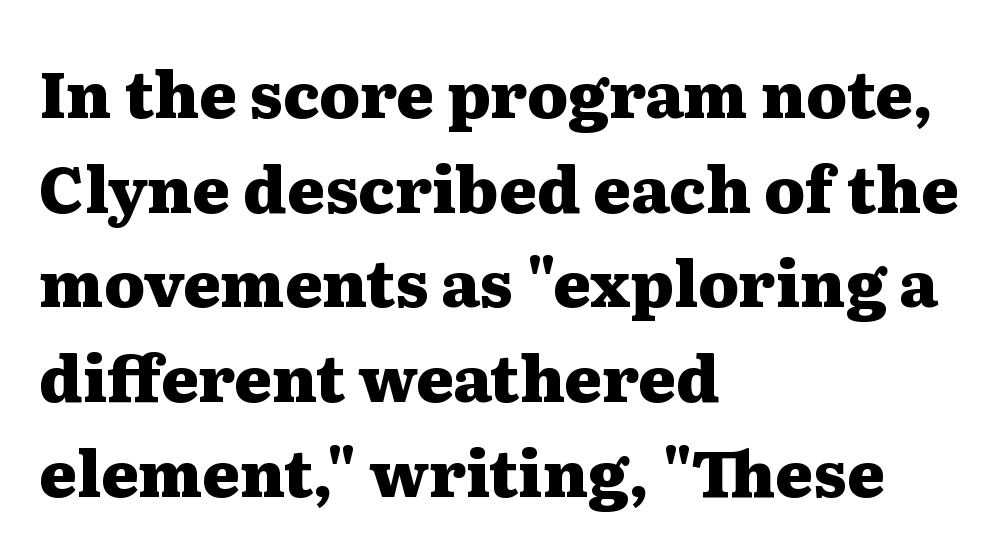
Letter spacing: default. The passage shown stacks its lines at a standard gap. Looks like regular typesetting: each glyph gets only the width it needs. Note: serifs present on the glyphs. These lines are set flush left with a ragged right edge. Notice how the stems are strictly vertical — no italics here.
